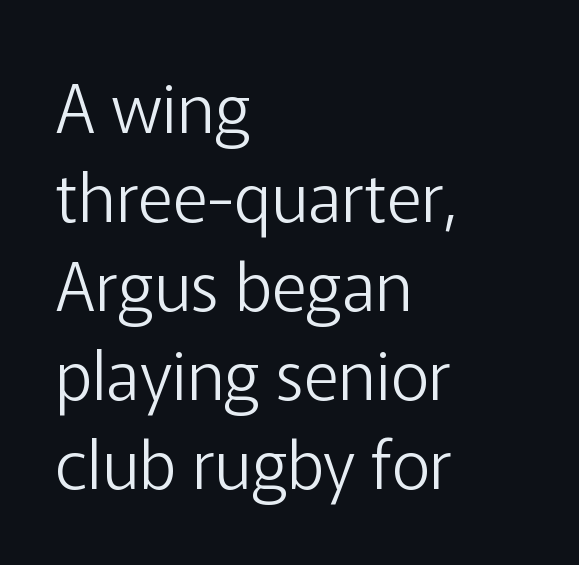
Does the lettering tilt? It doesn't — this is upright. A typesetter would call this proportional, since set widths differ per character. If you measured baseline to baseline, you'd find a middling distance. Bare-footed words on every line. Does the type have serifs? No, each stem ends abruptly. Compared with a typical body face, this is equally light or lighter still.
